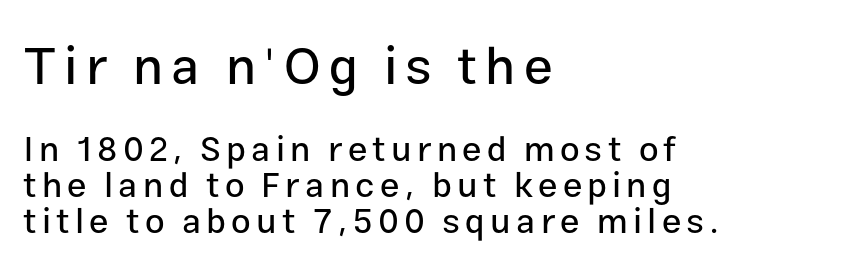
The image shows 52 px sans-serif type, upright; set left-aligned, tight line spacing (1.04x), not underlined; the first (top) block is 1.49x larger; low stroke contrast and a medium x-height.
